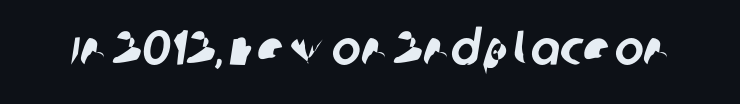
{"serif": "no", "width": "normal", "stroke_contrast": "low", "x_height": "large", "monospaced": "no", "underline": "no", "letter_spacing": "normal", "letter_spacing_em": 0.0, "glyph_px": 49}
